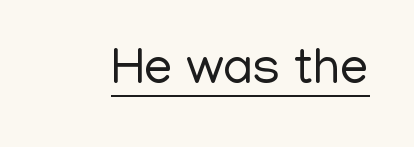
The image shows 51 px regular-weight sans-serif type, upright; set normal letter spacing, underlined; low stroke contrast and a medium x-height.
